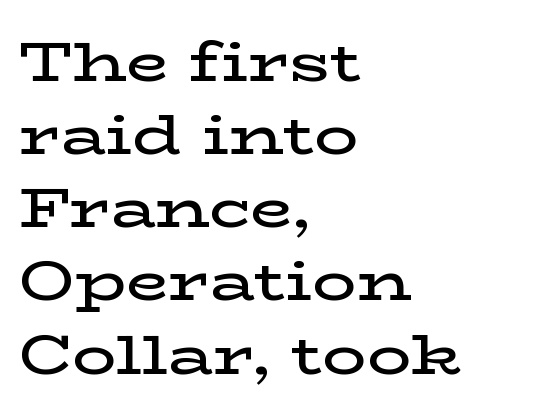
Q: Is the text bold? A: Semi-bold.
Q: Is the text italic (slanted)? A: No, it is upright.
Q: Is the typeface a serif or a sans-serif typeface? A: Serif.
Q: Is the text underlined? A: No.
Q: How is the paragraph aligned? A: Left-aligned.
Q: Is the spacing between letters normal or unusually wide? A: Normal.
Q: Is the spacing between lines tight, normal or loose? A: Normal.
Q: Width (condensed, normal, or wide)? A: Wide.
Q: Stroke contrast? A: Low.
Q: x-height? A: Medium.
Q: Monospaced? A: No.
